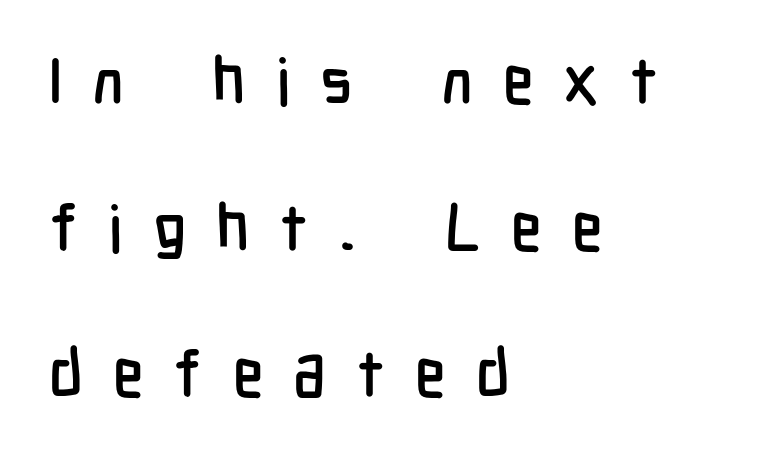
Q: Is the text italic (slanted)? A: No, it is upright.
Q: Is the typeface a serif or a sans-serif typeface? A: Sans-serif.
Q: Is the text underlined? A: No.
Q: How is the paragraph aligned? A: Left-aligned.
Q: Is the spacing between letters normal or unusually wide? A: Unusually wide.
Q: Is the spacing between lines tight, normal or loose? A: Loose.
Q: Width (condensed, normal, or wide)? A: Condensed.
Q: Stroke contrast? A: Low.
Q: x-height? A: Medium.
Q: Monospaced? A: No.
